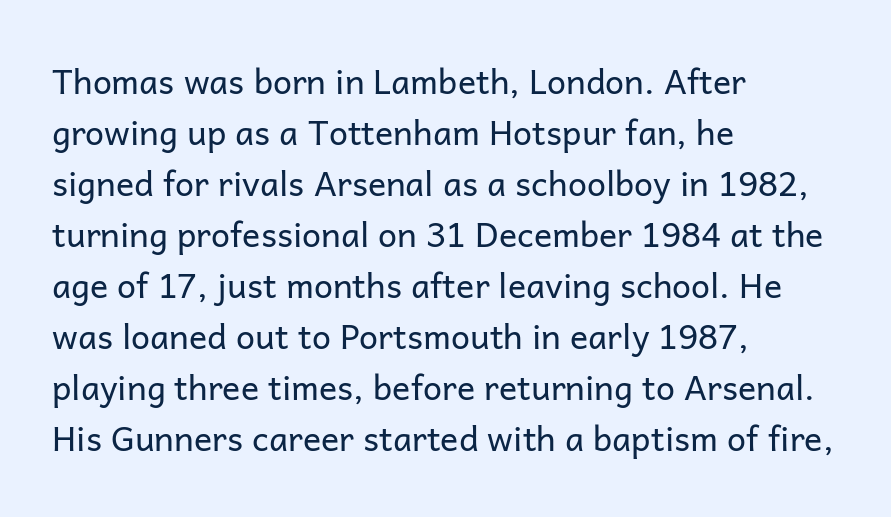
Q: Is the text bold? A: No.
Q: Is the text italic (slanted)? A: No, it is upright.
Q: Is the typeface a serif or a sans-serif typeface? A: Sans-serif.
Q: Is the text underlined? A: No.
Q: How is the paragraph aligned? A: Left-aligned.
Q: Is the spacing between letters normal or unusually wide? A: Normal.
Q: Is the spacing between lines tight, normal or loose? A: Normal.
Q: Width (condensed, normal, or wide)? A: Normal.
Q: Stroke contrast? A: Low.
Q: x-height? A: Medium.
Q: Monospaced? A: No.
